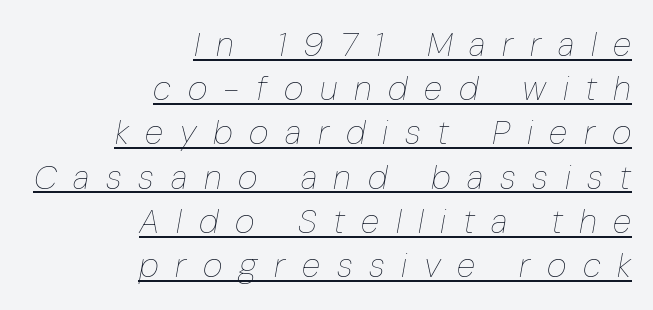
{"italic": "yes", "lean": "right", "slant_degrees": 10, "bold": "no", "weight": "thin", "width": "condensed", "stroke_contrast": "low", "x_height": "medium", "monospaced": "no", "underline": "yes", "align": "right", "line_spacing": "normal", "line_spacing_ratio": 1.3, "letter_spacing": "wide", "letter_spacing_em": 0.49, "glyph_px": 34}
